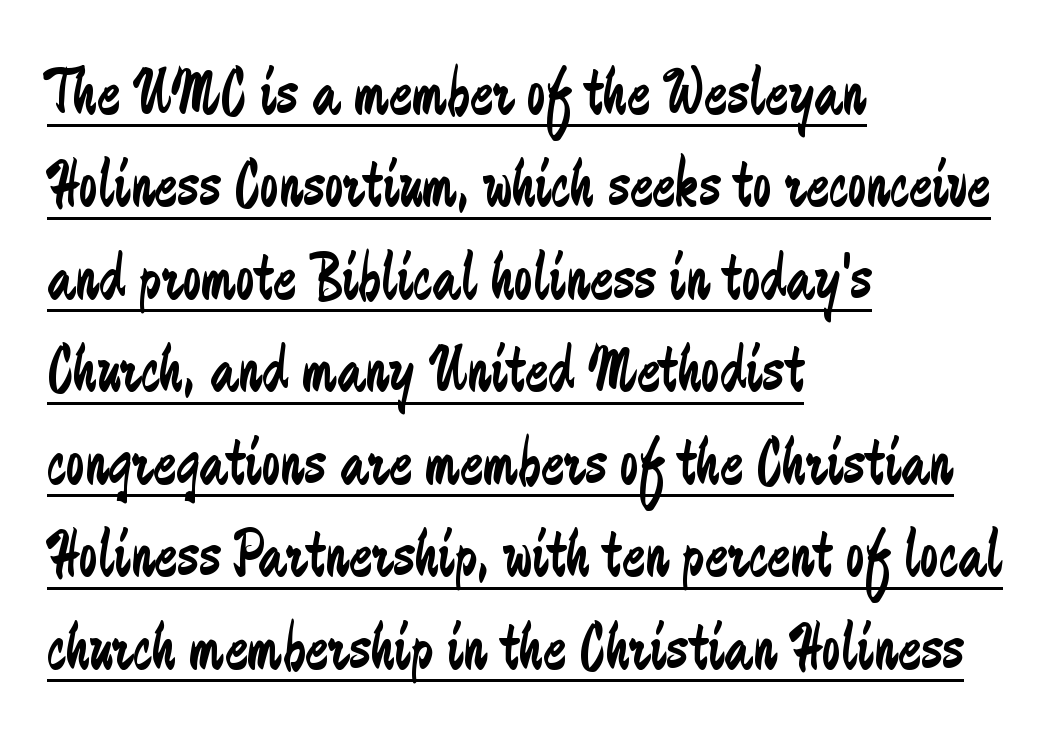
{"serif": "no", "bold": "no", "weight": "regular", "width": "condensed", "stroke_contrast": "low", "x_height": "small", "monospaced": "no", "underline": "yes", "align": "left", "line_spacing": "normal", "line_spacing_ratio": 1.36, "letter_spacing": "normal", "letter_spacing_em": 0.0, "glyph_px": 68}
